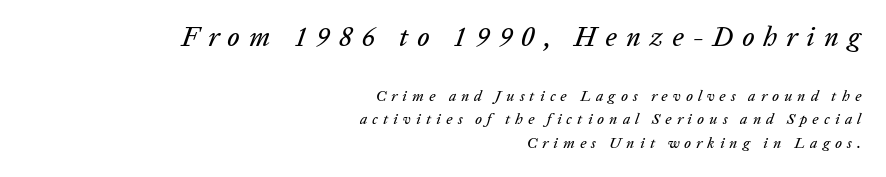
The image shows 27 px text type, italic (leaning right); set right-aligned, normal line spacing (1.56x), unusually wide letter spacing (+0.34 em), not underlined; the first (top) block is 1.8x larger.
